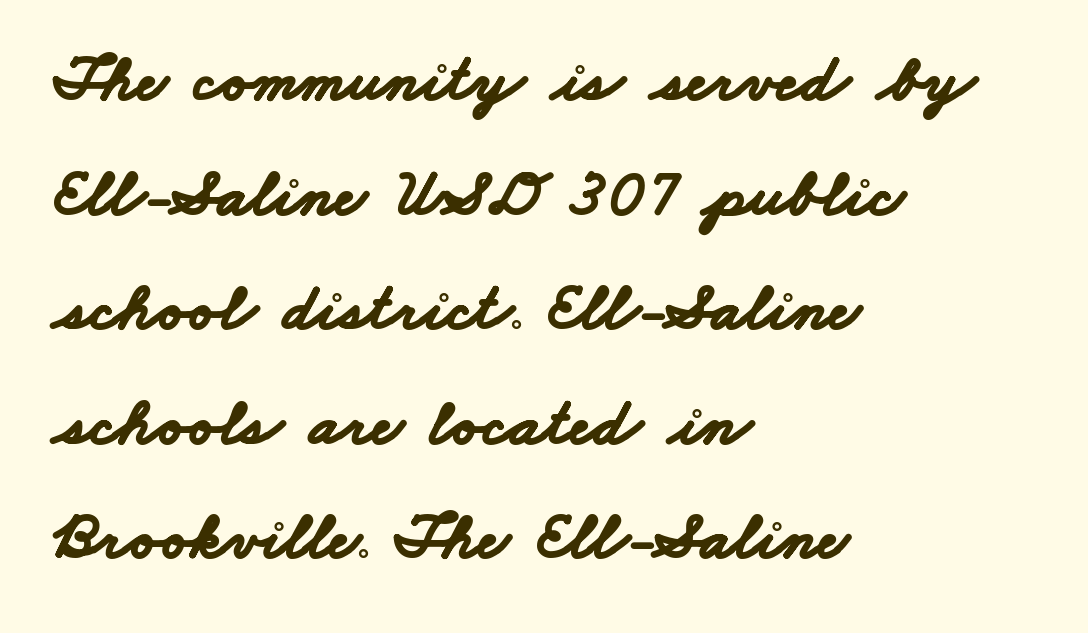
Q: Is the text bold? A: Yes.
Q: Is the typeface a serif or a sans-serif typeface? A: Sans-serif.
Q: Is the text underlined? A: No.
Q: How is the paragraph aligned? A: Left-aligned.
Q: Is the spacing between letters normal or unusually wide? A: Normal.
Q: Width (condensed, normal, or wide)? A: Wide.
Q: Stroke contrast? A: Low.
Q: x-height? A: Small.
Q: Monospaced? A: No.
